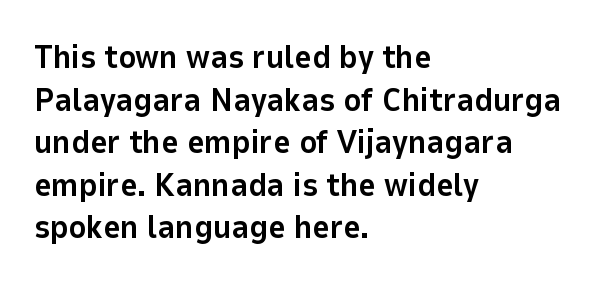
Q: Is the text bold? A: Yes.
Q: Is the text italic (slanted)? A: No, it is upright.
Q: Is the typeface a serif or a sans-serif typeface? A: Sans-serif.
Q: Is the text underlined? A: No.
Q: How is the paragraph aligned? A: Left-aligned.
Q: Is the spacing between letters normal or unusually wide? A: Normal.
Q: Is the spacing between lines tight, normal or loose? A: Normal.
Q: Width (condensed, normal, or wide)? A: Normal.
Q: Stroke contrast? A: Low.
Q: x-height? A: Medium.
Q: Monospaced? A: No.
